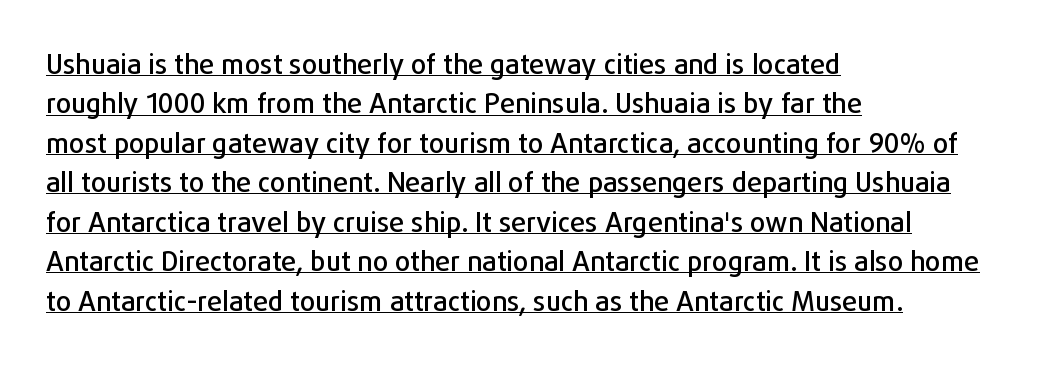
{"italic": "no", "underline": "yes", "align": "left", "line_spacing": "normal", "line_spacing_ratio": 1.46, "letter_spacing": "normal", "letter_spacing_em": 0.0, "glyph_px": 27}
